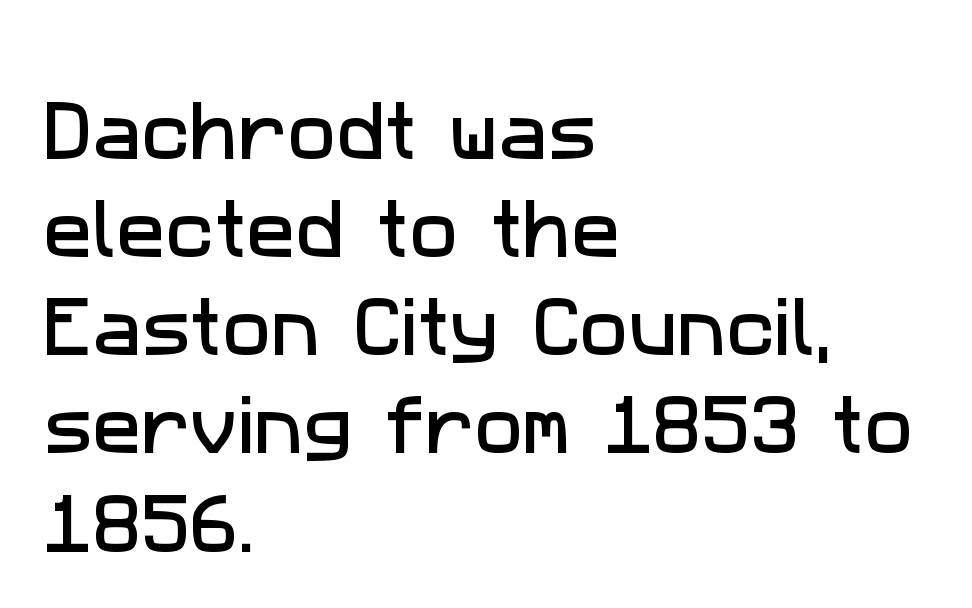
Q: Is the typeface a serif or a sans-serif typeface? A: Sans-serif.
Q: Is the text underlined? A: No.
Q: How is the paragraph aligned? A: Left-aligned.
Q: Is the spacing between letters normal or unusually wide? A: Normal.
Q: Is the spacing between lines tight, normal or loose? A: Normal.
Q: Width (condensed, normal, or wide)? A: Normal.
Q: Stroke contrast? A: Low.
Q: x-height? A: Medium.
Q: Monospaced? A: No.
